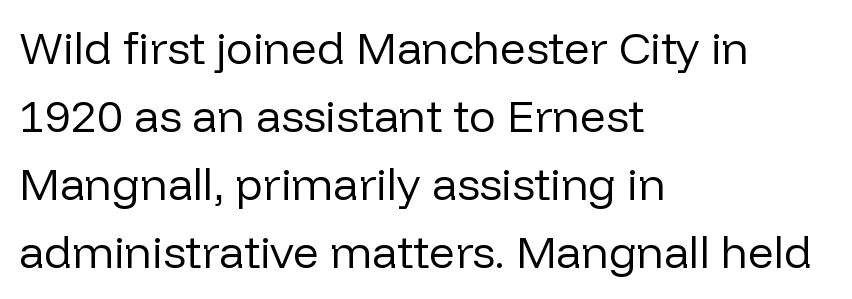
Quick note: underline off. Whoever set this chose a conventional vertical rhythm. The strokes carry an ordinary text weight at most. Visually the block forms a straight wall on the left and a jagged coastline on the right.
